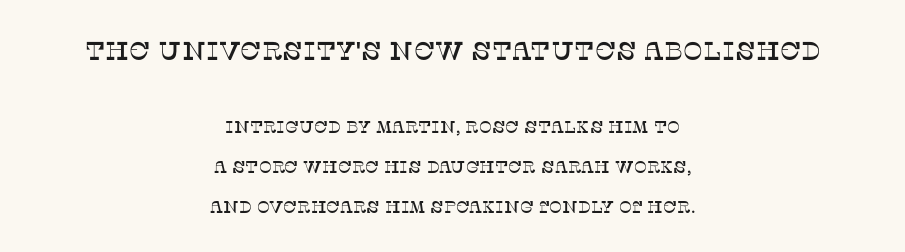
{"italic": "no", "underline": "no", "align": "center", "line_spacing": "loose", "line_spacing_ratio": 2.36, "letter_spacing": "normal", "letter_spacing_em": 0.0, "larger_block": "first", "size_ratio": 1.53, "glyph_px": 26}
